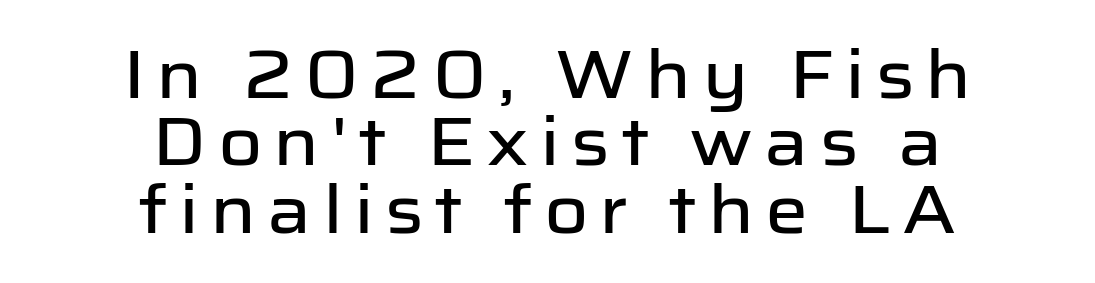
Q: Is the text italic (slanted)? A: No, it is upright.
Q: Is the typeface a serif or a sans-serif typeface? A: Sans-serif.
Q: Is the text underlined? A: No.
Q: How is the paragraph aligned? A: Centered.
Q: Is the spacing between lines tight, normal or loose? A: Tight.
Q: Width (condensed, normal, or wide)? A: Normal.
Q: Stroke contrast? A: Low.
Q: x-height? A: Medium.
Q: Monospaced? A: No.
